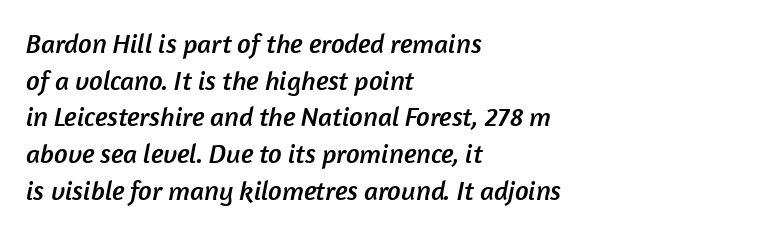
Q: Is the text underlined? A: No.
Q: How is the paragraph aligned? A: Left-aligned.
Q: Is the spacing between letters normal or unusually wide? A: Normal.
Q: Is the spacing between lines tight, normal or loose? A: Normal.
